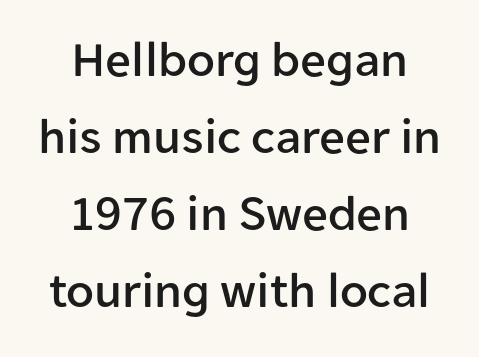
Q: Is the text italic (slanted)? A: No, it is upright.
Q: Is the typeface a serif or a sans-serif typeface? A: Sans-serif.
Q: Is the text underlined? A: No.
Q: How is the paragraph aligned? A: Centered.
Q: Is the spacing between letters normal or unusually wide? A: Normal.
Q: Is the spacing between lines tight, normal or loose? A: Normal.
Q: Width (condensed, normal, or wide)? A: Normal.
Q: Stroke contrast? A: Low.
Q: x-height? A: Medium.
Q: Monospaced? A: No.
